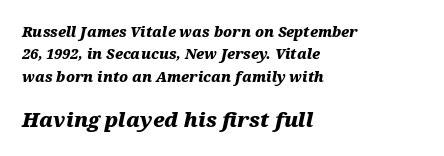
The image shows 20 px bold type, italic (leaning right); set left-aligned, normal line spacing (1.6x), normal letter spacing, not underlined; the second (bottom) block is 1.43x larger.
